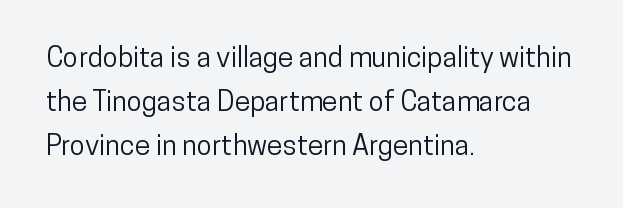
{"serif": "no", "italic": "no", "width": "condensed", "stroke_contrast": "low", "x_height": "medium", "monospaced": "no", "underline": "no", "align": "left", "line_spacing": "normal", "line_spacing_ratio": 1.57, "letter_spacing": "normal", "letter_spacing_em": 0.0, "glyph_px": 28}
